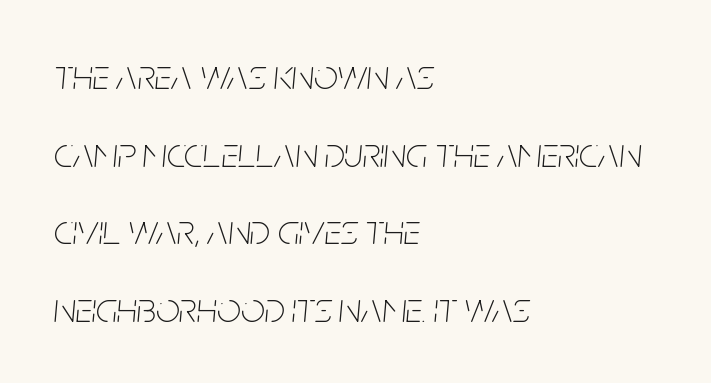
Q: Is the text bold? A: No.
Q: Is the text italic (slanted)? A: Yes, it leans right by about 5 degrees.
Q: Is the text underlined? A: No.
Q: How is the paragraph aligned? A: Left-aligned.
Q: Is the spacing between letters normal or unusually wide? A: Normal.
Q: Width (condensed, normal, or wide)? A: Condensed.
Q: Stroke contrast? A: Low.
Q: x-height? A: Large.
Q: Monospaced? A: No.
